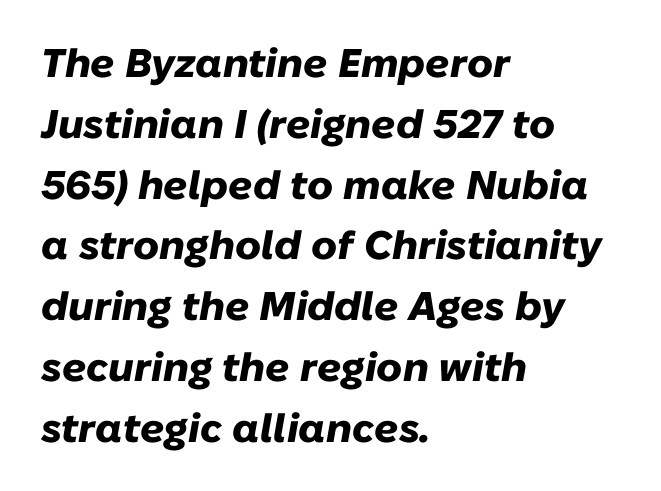
{"italic": "yes", "lean": "right", "slant_degrees": 10, "bold": "yes", "weight": "heavy", "width": "normal", "stroke_contrast": "low", "x_height": "medium", "monospaced": "no", "underline": "no", "align": "left", "line_spacing": "normal", "line_spacing_ratio": 1.52, "letter_spacing": "normal", "letter_spacing_em": 0.0, "glyph_px": 40}
